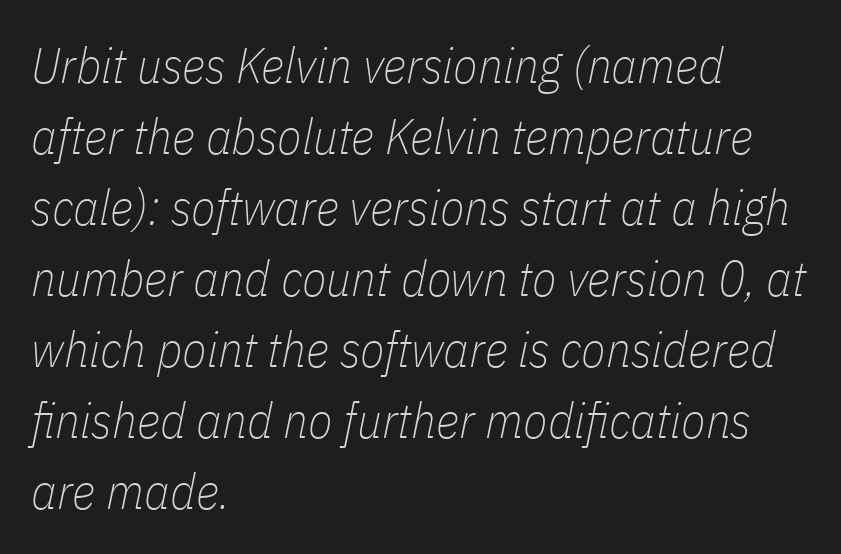
The gaps between neighbouring characters are ordinary and unremarkable. Bare-footed words on every line. The block of text has a typical density, with ordinary space between rows. Designer's note — italics engaged. The letters advance in unequal steps, a hallmark of proportional type. Compared with a centered layout, this one pins lines to the left instead.
